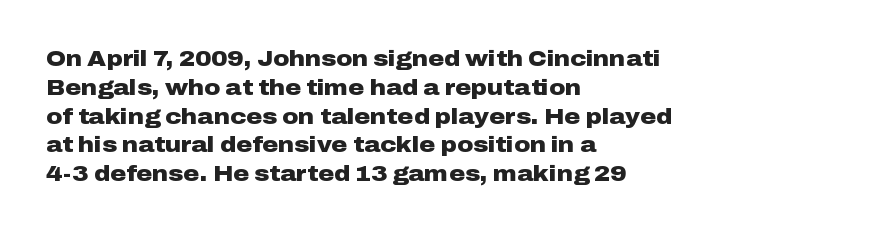
The rows are spaced the way most documents space them. Its strokes are broad and dark, the hallmark of bold type. Posture: upright roman. A bare baseline throughout the passage.
